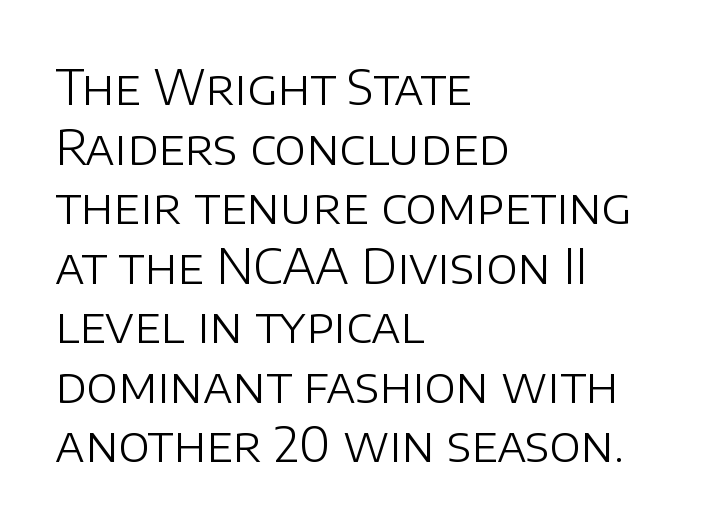
Q: Is the text bold? A: No.
Q: Is the text italic (slanted)? A: No, it is upright.
Q: Is the typeface a serif or a sans-serif typeface? A: Sans-serif.
Q: Is the text underlined? A: No.
Q: How is the paragraph aligned? A: Left-aligned.
Q: Is the spacing between letters normal or unusually wide? A: Normal.
Q: Width (condensed, normal, or wide)? A: Normal.
Q: Stroke contrast? A: Low.
Q: x-height? A: Large.
Q: Monospaced? A: No.
